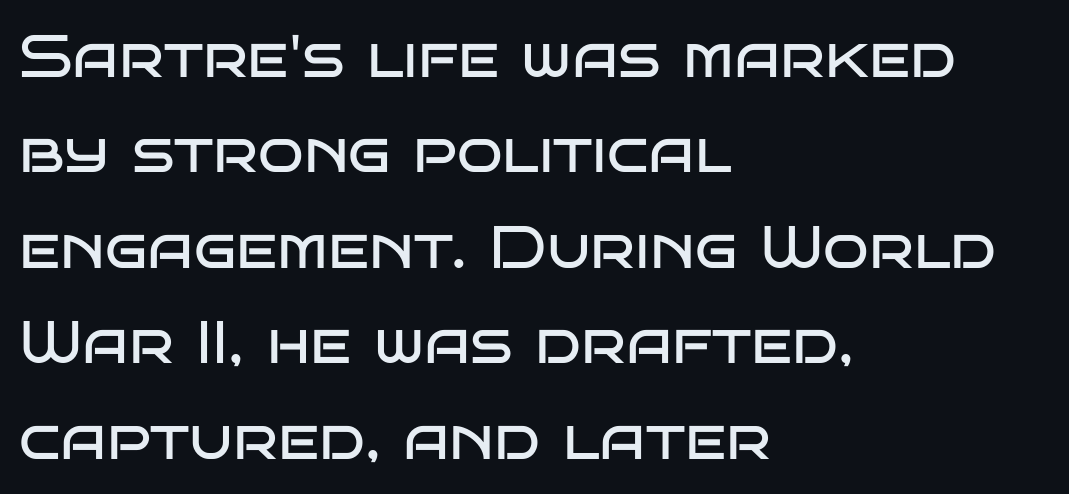
The typesetter chose a ragged-right arrangement here. Each letter keeps its own natural width here, so spacing adapts to shape. Tracking here is standard; glyphs follow each other at the usual distance. Stems here are at most as thick as an everyday book face. The type sits square on the baseline with zero lean. The foot of each line stays bare and open.
